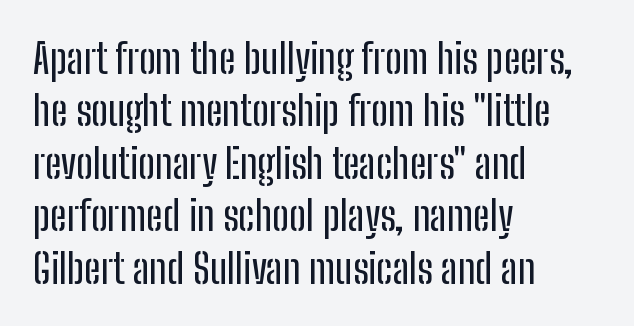
The image shows 41 px condensed sans-serif type, upright; set left-aligned, normal line spacing (1.28x), normal letter spacing, not underlined; low stroke contrast and a medium x-height.
